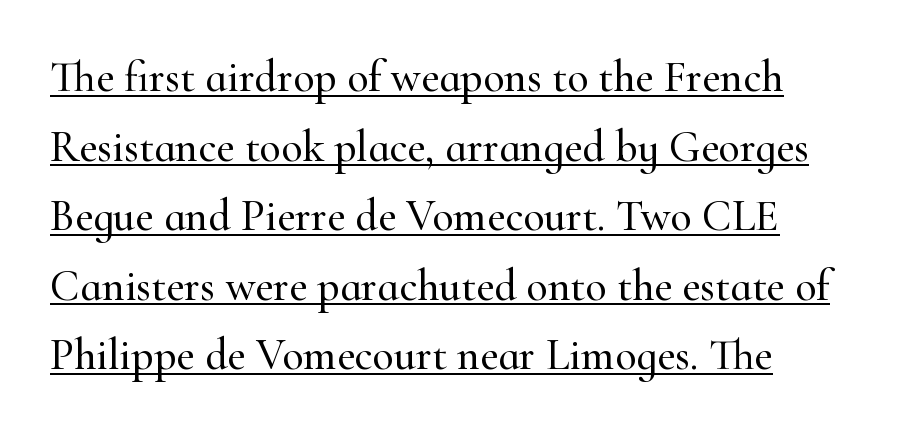
Q: Is the text italic (slanted)? A: No, it is upright.
Q: Is the typeface a serif or a sans-serif typeface? A: Serif.
Q: Is the text underlined? A: Yes.
Q: How is the paragraph aligned? A: Left-aligned.
Q: Is the spacing between letters normal or unusually wide? A: Normal.
Q: Is the spacing between lines tight, normal or loose? A: Normal.
Q: Width (condensed, normal, or wide)? A: Normal.
Q: Stroke contrast? A: High.
Q: x-height? A: Small.
Q: Monospaced? A: No.
